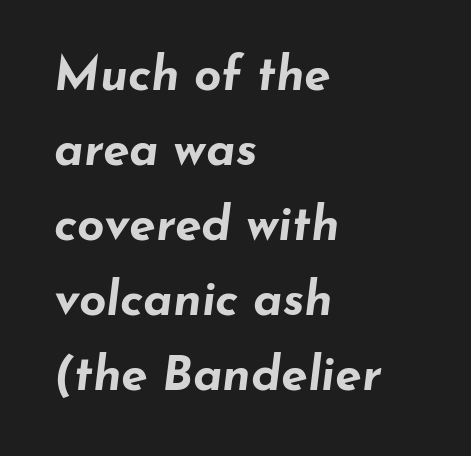
The image shows 48 px bold, wide type, italic (leaning right); set left-aligned, normal line spacing (1.56x), normal letter spacing, not underlined; low stroke contrast and a small x-height.
